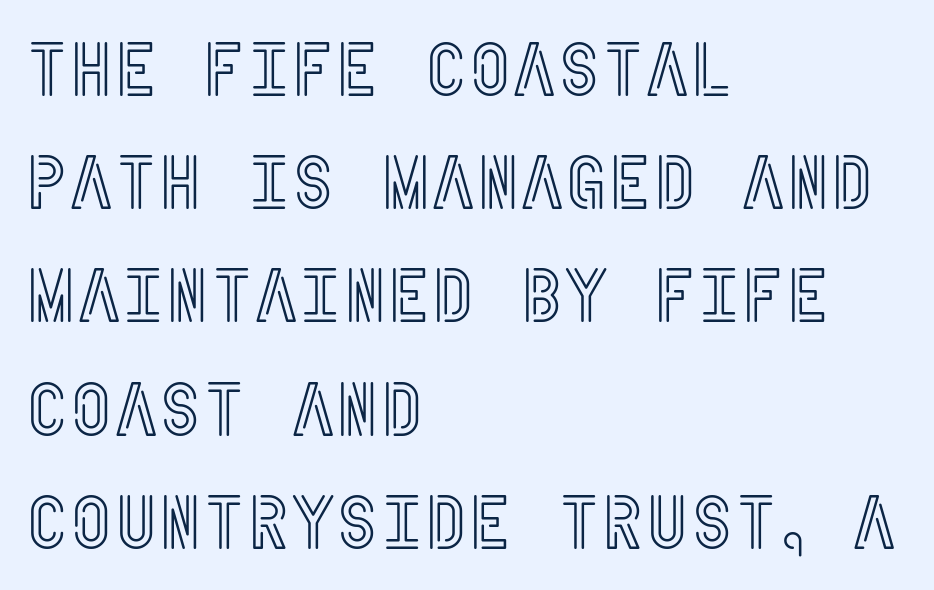
Clear beneath every line of the passage. The rendering anchors every line to the left-hand side. The block of text has a typical density, with ordinary space between rows. Italic: no, the glyphs are upright roman. The face used here is rendered with its standard letterfit.
